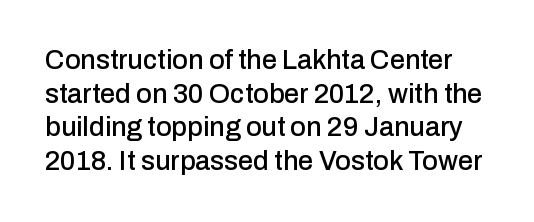
The image shows 27 px text type, upright; set normal line spacing (1.25x), normal letter spacing, not underlined.
